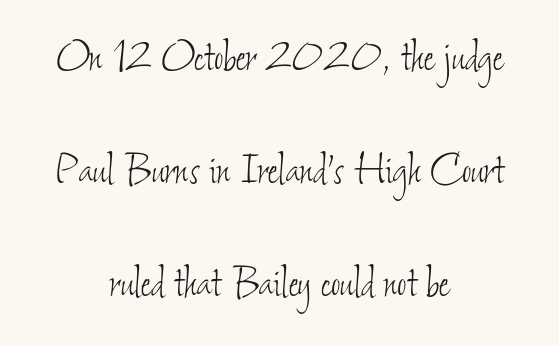
{"bold": "no", "weight": "thin", "width": "condensed", "stroke_contrast": "low", "x_height": "small", "monospaced": "no", "underline": "no", "align": "center", "line_spacing": "loose", "line_spacing_ratio": 2.22, "letter_spacing": "normal", "letter_spacing_em": 0.0, "glyph_px": 51}
